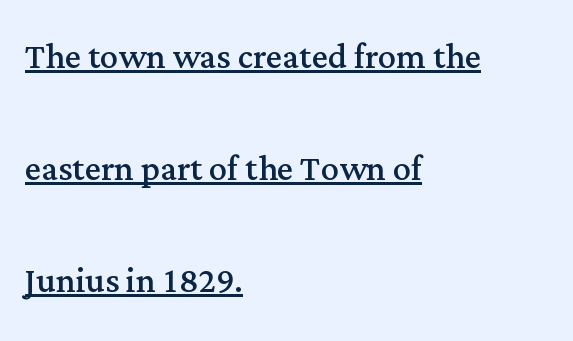
The image shows 45 px regular-weight serif type, upright; set left-aligned, loose line spacing (2.49x), normal letter spacing, underlined; medium stroke contrast and a medium x-height.
